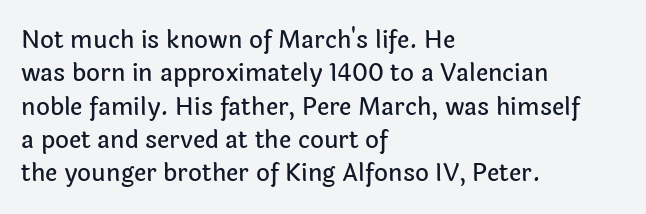
{"italic": "no", "underline": "no", "align": "left", "line_spacing": "normal", "line_spacing_ratio": 1.39, "letter_spacing": "normal", "letter_spacing_em": 0.0, "glyph_px": 24}
